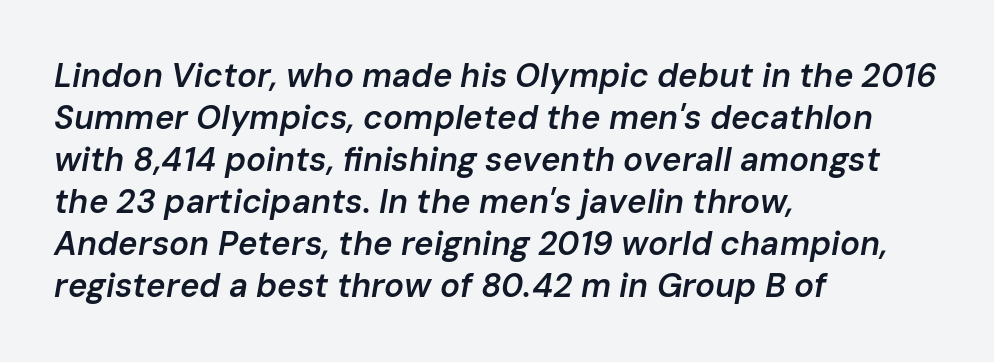
The image shows 33 px semibold type, italic (leaning right); set left-aligned, normal line spacing (1.27x), normal letter spacing, not underlined; low stroke contrast and a medium x-height.
